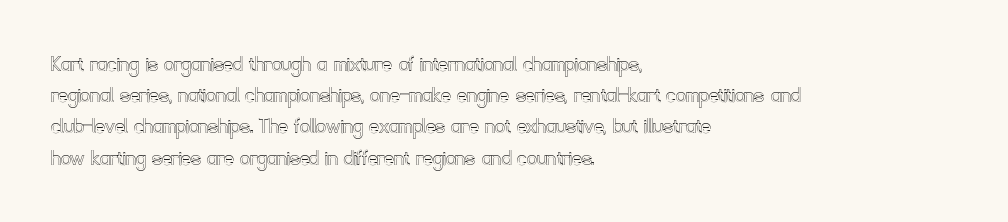
The image shows 24 px text type, upright; set left-aligned, normal line spacing (1.3x), normal letter spacing, not underlined.
